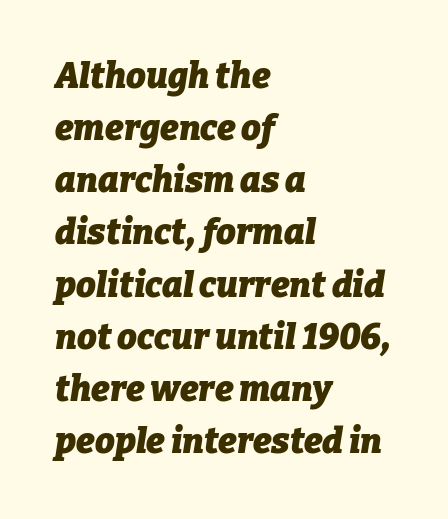
{"italic": "yes", "lean": "right", "slant_degrees": 9, "bold": "yes", "weight": "heavy", "width": "normal", "stroke_contrast": "low", "x_height": "medium", "monospaced": "no", "underline": "no", "align": "left", "line_spacing": "normal", "line_spacing_ratio": 1.49, "letter_spacing": "normal", "letter_spacing_em": 0.0, "glyph_px": 35}
